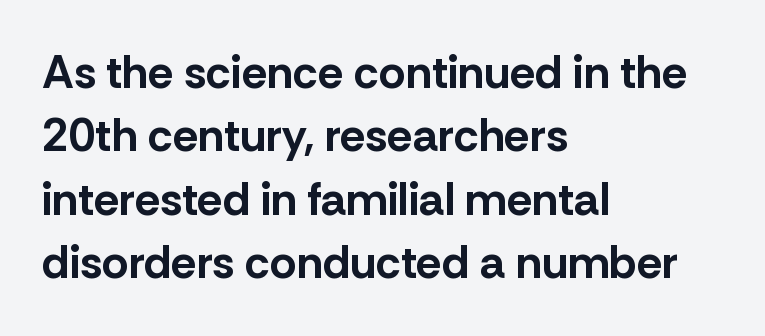
The space beneath each line is pristine and unruled. A typesetter would call this leading conventional body-copy spacing. Notice how the passage keeps a crisp vertical edge on the left only. Vertical strokes here are truly vertical. Strokes here are thick enough to call this a true bold.
